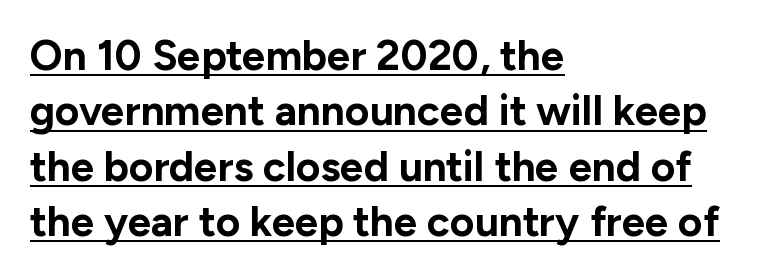
Q: Is the text bold? A: Yes.
Q: Is the text italic (slanted)? A: No, it is upright.
Q: Is the typeface a serif or a sans-serif typeface? A: Sans-serif.
Q: Is the text underlined? A: Yes.
Q: How is the paragraph aligned? A: Left-aligned.
Q: Is the spacing between letters normal or unusually wide? A: Normal.
Q: Is the spacing between lines tight, normal or loose? A: Normal.
Q: Width (condensed, normal, or wide)? A: Normal.
Q: Stroke contrast? A: Low.
Q: x-height? A: Medium.
Q: Monospaced? A: No.
